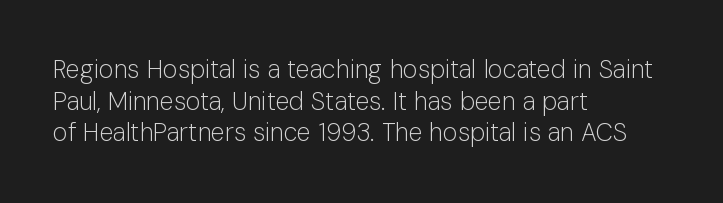
The characters are drawn with everyday or finer stroke widths. The string is rendered with underlining switched off. Leading matches the norm, producing a regular column. This sample uses plain, unmodified letter spacing.
